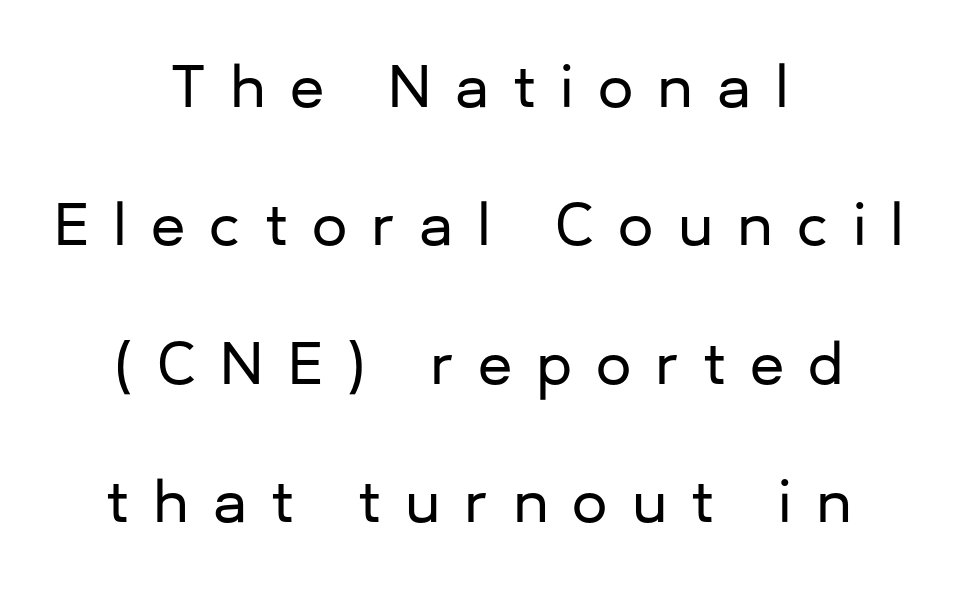
The image shows 56 px sans-serif type, upright; set centered, loose line spacing (2.47x), unusually wide letter spacing (+0.43 em), not underlined; low stroke contrast and a medium x-height.
